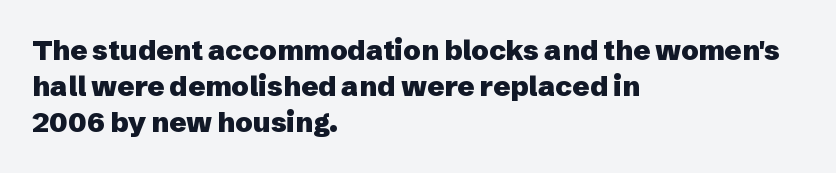
{"serif": "no", "italic": "no", "bold": "yes", "weight": "heavy", "width": "normal", "stroke_contrast": "low", "x_height": "medium", "monospaced": "no", "underline": "no", "align": "left", "line_spacing": "normal", "line_spacing_ratio": 1.29, "letter_spacing": "normal", "letter_spacing_em": 0.0, "glyph_px": 28}
